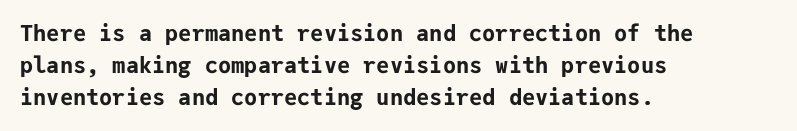
{"italic": "no", "bold": "yes", "underline": "no", "align": "left", "line_spacing": "normal", "line_spacing_ratio": 1.46, "letter_spacing": "normal", "letter_spacing_em": 0.0, "glyph_px": 22}
